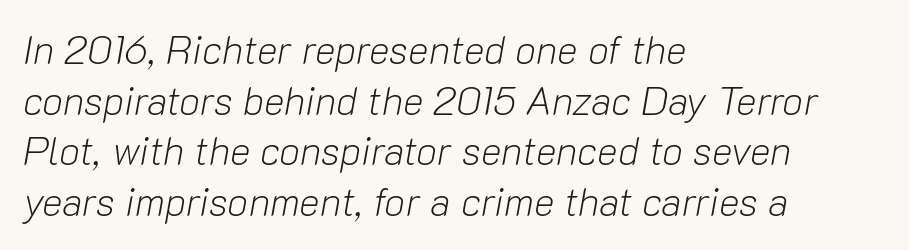
Q: Is the text bold? A: No.
Q: Is the text italic (slanted)? A: Yes, it leans right by about 10 degrees.
Q: Is the text underlined? A: No.
Q: How is the paragraph aligned? A: Left-aligned.
Q: Is the spacing between letters normal or unusually wide? A: Normal.
Q: Is the spacing between lines tight, normal or loose? A: Normal.
Q: Width (condensed, normal, or wide)? A: Normal.
Q: Stroke contrast? A: Low.
Q: x-height? A: Medium.
Q: Monospaced? A: No.
